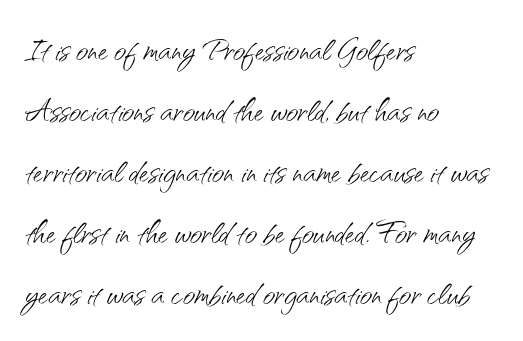
{"serif": "no", "bold": "no", "weight": "light", "width": "normal", "stroke_contrast": "medium", "x_height": "small", "monospaced": "no", "underline": "no", "align": "left", "line_spacing": "normal", "line_spacing_ratio": 1.45, "letter_spacing": "normal", "letter_spacing_em": 0.0, "glyph_px": 42}
